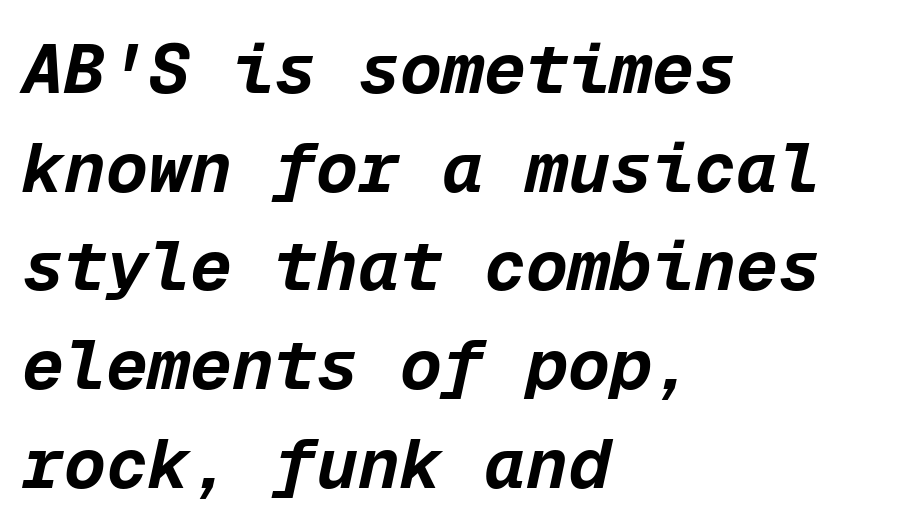
Q: Is the text bold? A: Yes.
Q: Is the text italic (slanted)? A: Yes, it leans right by about 12 degrees.
Q: Is the text underlined? A: No.
Q: How is the paragraph aligned? A: Left-aligned.
Q: Is the spacing between letters normal or unusually wide? A: Normal.
Q: Is the spacing between lines tight, normal or loose? A: Normal.
Q: Width (condensed, normal, or wide)? A: Normal.
Q: Stroke contrast? A: Low.
Q: x-height? A: Medium.
Q: Monospaced? A: Yes.
